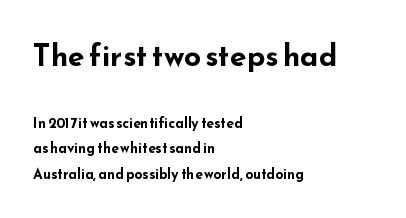
The image shows 30 px bold, wide sans-serif type, upright; set left-aligned, line spacing 1.82x, normal letter spacing, not underlined; the first (top) block is 2.14x larger; low stroke contrast and a small x-height.
